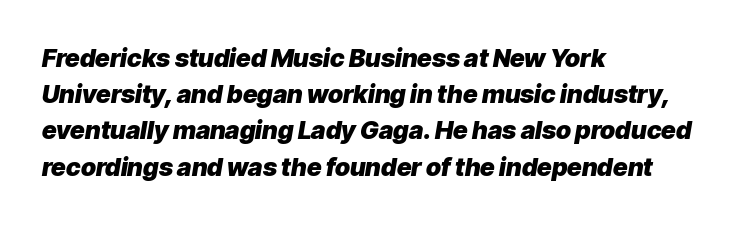
Spacing between characters is what you'd get straight out of the box. The string is rendered with underlining switched off. The lines in this sample share a left origin and differ only in where they stop. Weight check: bold — yes, fully. The letters are slanted; this is an italic face.
